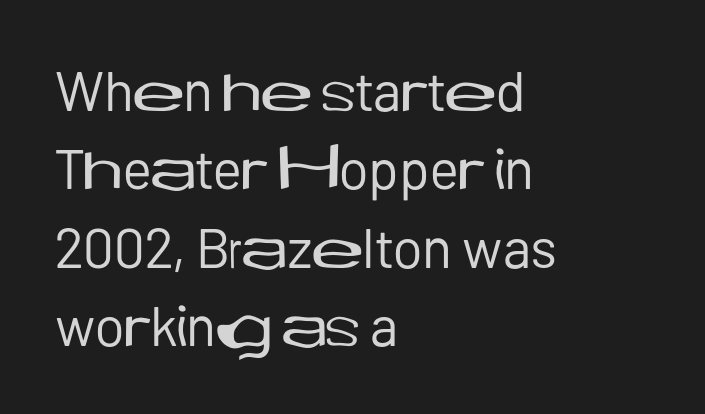
Lines of text with bare space underneath. A typesetter would call this proportional, since set widths differ per character. Summary of vertical rhythm: regular, with standard interline spacing. Compared with typical body copy, the letter spacing here is the same. This is sans-serif lettering, the kind often seen on screens and signage.
